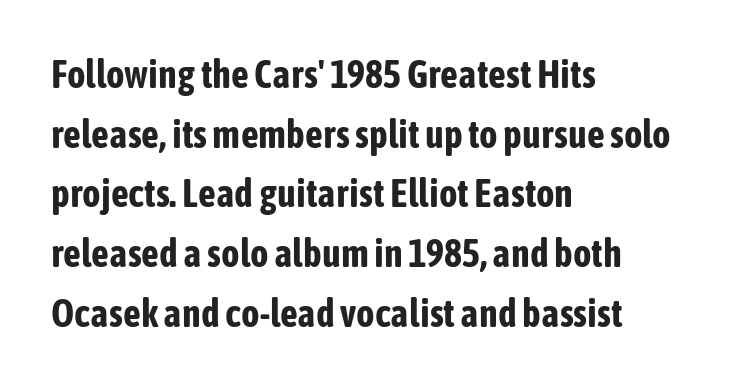
Q: Is the text bold? A: Yes.
Q: Is the text italic (slanted)? A: No, it is upright.
Q: Is the typeface a serif or a sans-serif typeface? A: Sans-serif.
Q: Is the text underlined? A: No.
Q: How is the paragraph aligned? A: Left-aligned.
Q: Is the spacing between letters normal or unusually wide? A: Normal.
Q: Is the spacing between lines tight, normal or loose? A: Normal.
Q: Width (condensed, normal, or wide)? A: Condensed.
Q: Stroke contrast? A: Low.
Q: x-height? A: Medium.
Q: Monospaced? A: No.
